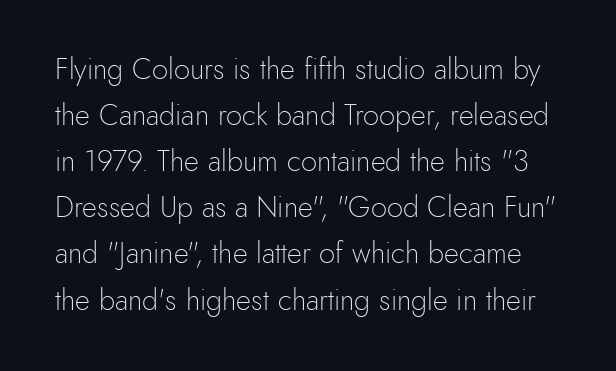
The image shows 29 px light sans-serif type, upright; set normal line spacing (1.59x), normal letter spacing, not underlined; a small x-height.
